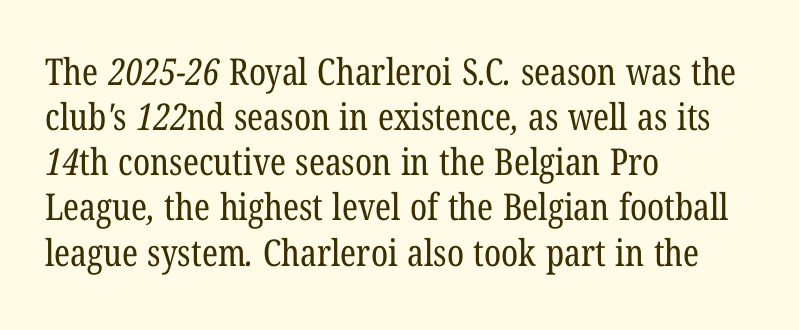
Q: Is the text bold? A: No.
Q: Is the typeface a serif or a sans-serif typeface? A: Serif.
Q: Is the text underlined? A: No.
Q: How is the paragraph aligned? A: Left-aligned.
Q: Is the spacing between letters normal or unusually wide? A: Normal.
Q: Width (condensed, normal, or wide)? A: Condensed.
Q: Stroke contrast? A: Low.
Q: x-height? A: Medium.
Q: Monospaced? A: No.
